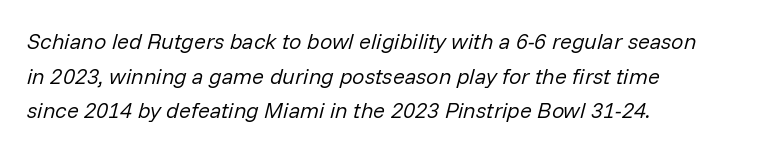
Q: Is the text bold? A: No.
Q: Is the text italic (slanted)? A: Yes, it leans right by about 14 degrees.
Q: Is the text underlined? A: No.
Q: How is the paragraph aligned? A: Left-aligned.
Q: Is the spacing between letters normal or unusually wide? A: Normal.
Q: Is the spacing between lines tight, normal or loose? A: Normal.
